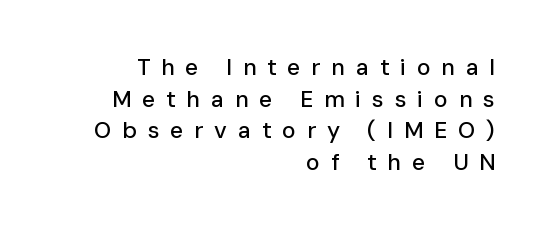
Casual observation: everything's shoved over to the right. No word sits above an underline. A typesetter would mark this as roman, not italic. Honestly, the row spacing looks completely unremarkable.
